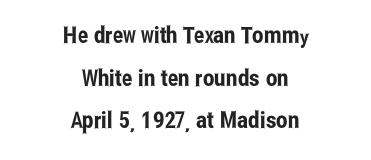
Check under the words: just untouched page. Tracking here is standard; glyphs follow each other at the usual distance. Characters remain perfectly vertical along every line. Short and long lines alike share a common midpoint.
